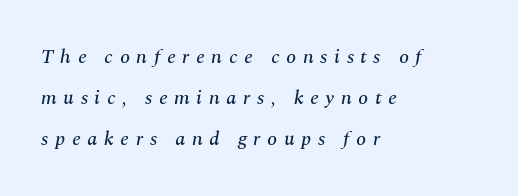
{"italic": "yes", "lean": "right", "slant_degrees": 10, "underline": "no", "align": "left", "line_spacing": "loose", "line_spacing_ratio": 2.04, "letter_spacing": "wide", "letter_spacing_em": 0.33, "glyph_px": 20}
